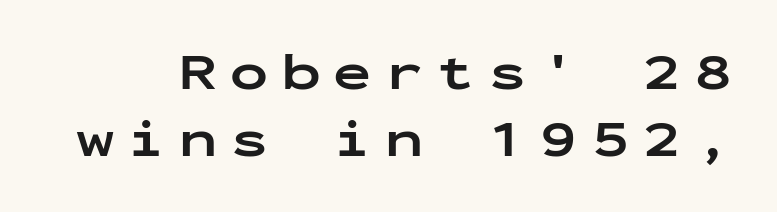
The image shows 51 px bold, wide sans-serif type, upright, monospaced; set normal line spacing (1.32x), unusually wide letter spacing (+0.26 em), not underlined; low stroke contrast and a medium x-height.
